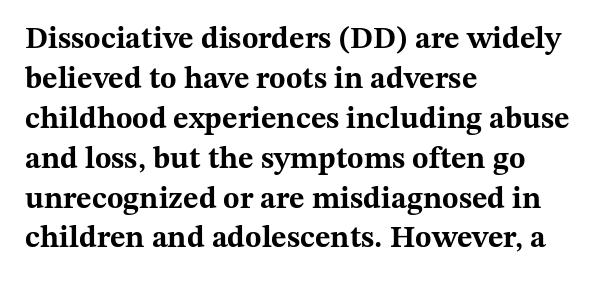
The image shows 30 px bold, wide serif type, upright; set left-aligned, normal line spacing (1.33x), normal letter spacing, not underlined; medium stroke contrast and a medium x-height.
